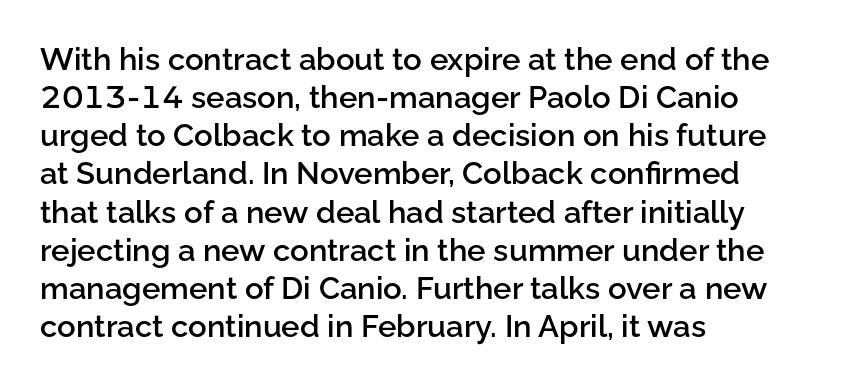
{"serif": "no", "italic": "no", "bold": "semi", "weight": "semibold", "width": "normal", "stroke_contrast": "low", "x_height": "medium", "monospaced": "no", "underline": "no", "align": "left", "line_spacing_ratio": 1.23, "letter_spacing": "normal", "letter_spacing_em": 0.0, "glyph_px": 31}
